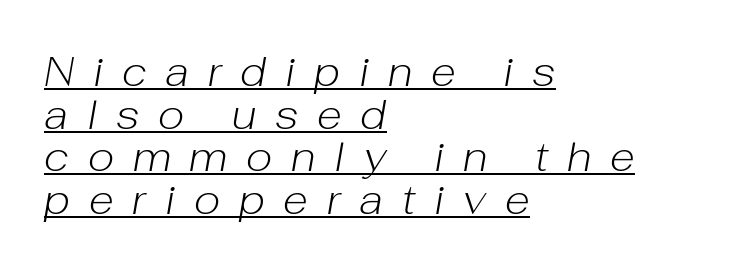
The image shows 41 px light type, italic (leaning right); set left-aligned, tight line spacing (1.04x), unusually wide letter spacing (+0.46 em), underlined; low stroke contrast and a medium x-height.
